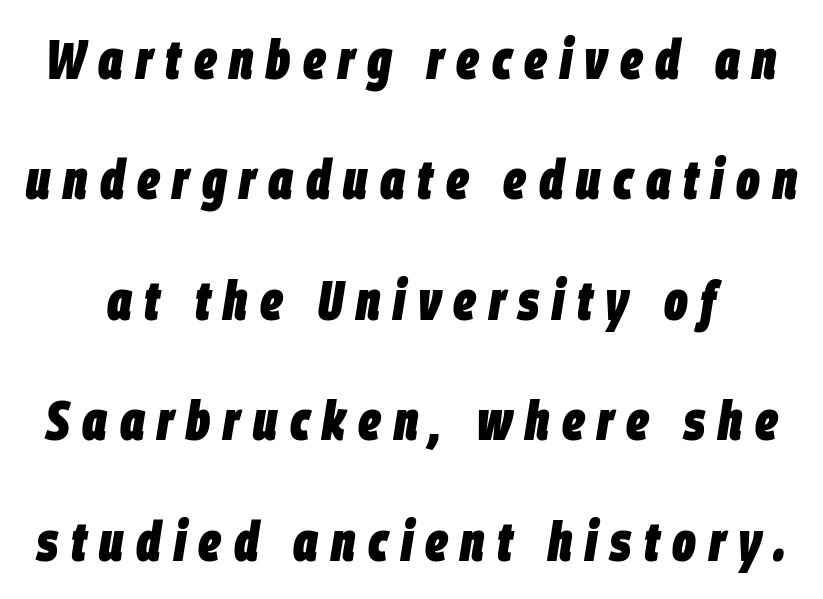
Leading is clearly above the norm, producing a sparse column. Quick note: italic. Glance below the letters and you will spot only blank space. In terms of weight, the rendering is a true, heavy bold.
